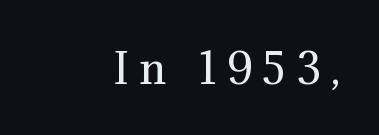
The designer went with a serif here, giving each stem small feet. Does the lettering tilt? It doesn't — this is upright. Inter-character spacing is expanded well beyond the font's built-in metrics. The strokes are not fattened; the text isn't bold.
